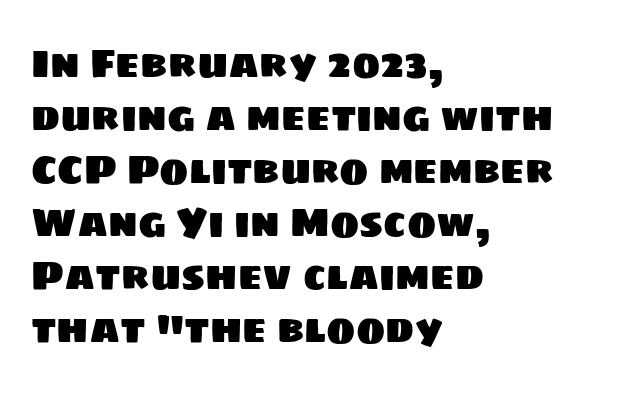
The image shows 39 px sans-serif type; set left-aligned, normal line spacing (1.36x), normal letter spacing, not underlined; low stroke contrast and a large x-height.
